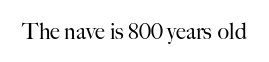
The space directly below the letters is spotless. Quick note: not italic, upright. The line texture is even and compact thanks to regular tracking. These glyphs show unthickened strokes, regular width or finer.
